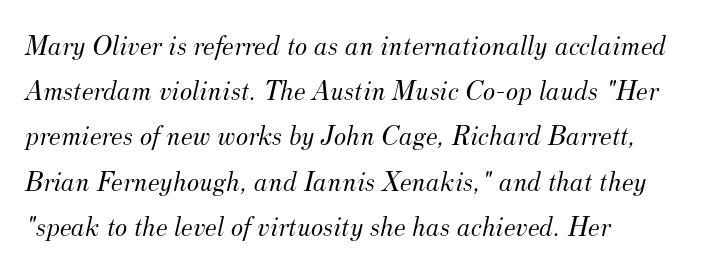
{"serif": "yes", "italic": "yes", "lean": "right", "slant_degrees": 12, "bold": "no", "weight": "light", "width": "normal", "stroke_contrast": "medium", "x_height": "small", "monospaced": "no", "underline": "no", "align": "left", "line_spacing": "normal", "line_spacing_ratio": 1.56, "letter_spacing": "normal", "letter_spacing_em": 0.0, "glyph_px": 29}
